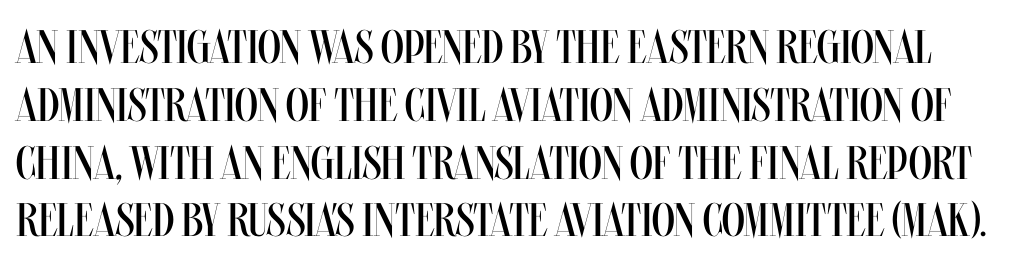
The strip under each line holds only bare page. In terms of posture, this sample is upright. The letters advance in unequal steps, a hallmark of proportional type. No extra tracking has been applied to these lines. The strokes carry an ordinary text weight at most.
